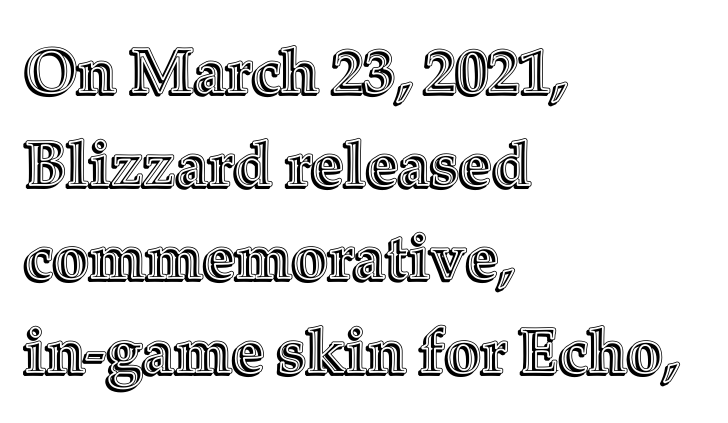
Is this a fixed-width face? No — the glyphs have proportional, varying widths. Typeset ragged right — the left edge is the straight one. Between one letter and the next there's only the usual sliver of space. Descenders are the only things crossing below the line.
